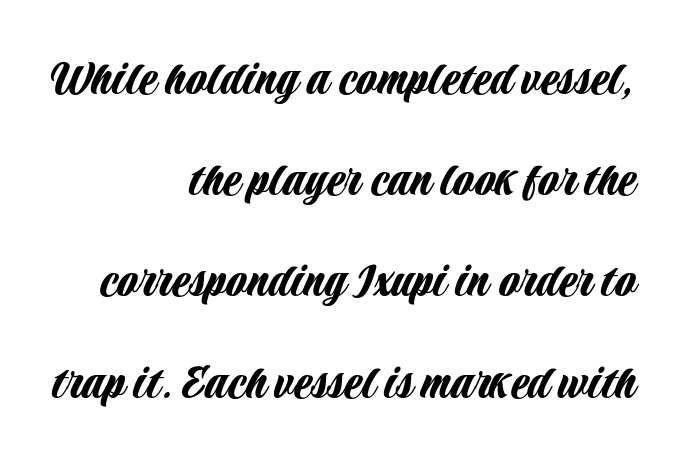
The words here are not underlined. The space between consecutive lines is lavish. The letters advance in unequal steps, a hallmark of proportional type.
